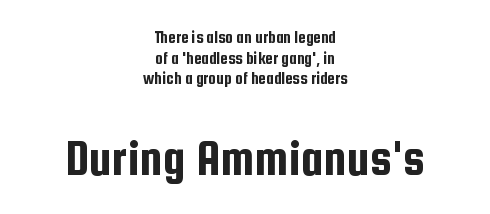
Q: Is the text italic (slanted)? A: No, it is upright.
Q: Is the typeface a serif or a sans-serif typeface? A: Sans-serif.
Q: Is the text underlined? A: No.
Q: How is the paragraph aligned? A: Centered.
Q: Is the spacing between letters normal or unusually wide? A: Normal.
Q: Which block of text is set in a larger size, the first (top) or the second (bottom)? A: The second (bottom) one.
Q: Width (condensed, normal, or wide)? A: Condensed.
Q: Stroke contrast? A: Low.
Q: x-height? A: Medium.
Q: Monospaced? A: No.
